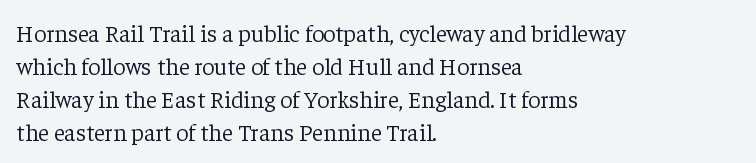
{"italic": "no", "bold": "no", "underline": "no", "align": "left", "line_spacing": "normal", "line_spacing_ratio": 1.37, "letter_spacing": "normal", "letter_spacing_em": 0.0, "glyph_px": 24}
